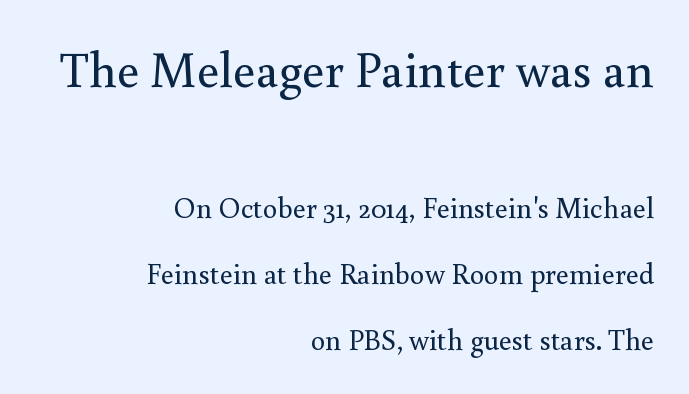
Q: Is the text bold? A: No.
Q: Is the text italic (slanted)? A: No, it is upright.
Q: Is the typeface a serif or a sans-serif typeface? A: Serif.
Q: Is the text underlined? A: No.
Q: How is the paragraph aligned? A: Right-aligned.
Q: Is the spacing between letters normal or unusually wide? A: Normal.
Q: Is the spacing between lines tight, normal or loose? A: Loose.
Q: Which block of text is set in a larger size, the first (top) or the second (bottom)? A: The first (top) one.
Q: Width (condensed, normal, or wide)? A: Normal.
Q: Stroke contrast? A: Medium.
Q: x-height? A: Small.
Q: Monospaced? A: No.
